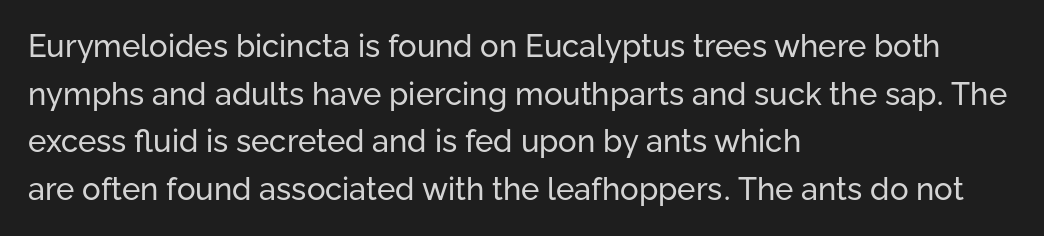
{"serif": "no", "italic": "no", "bold": "no", "weight": "regular", "width": "normal", "stroke_contrast": "low", "x_height": "medium", "monospaced": "no", "underline": "no", "align": "left", "line_spacing": "normal", "line_spacing_ratio": 1.54, "letter_spacing": "normal", "letter_spacing_em": 0.0, "glyph_px": 31}
